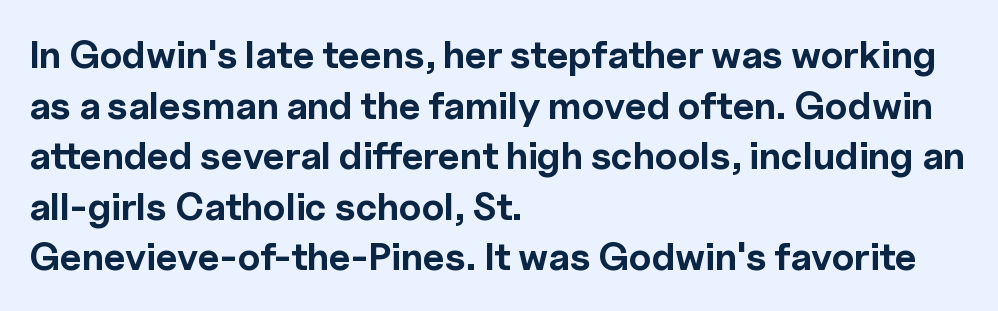
{"serif": "no", "italic": "no", "bold": "yes", "weight": "bold", "width": "normal", "x_height": "medium", "monospaced": "no", "underline": "no", "align": "left", "line_spacing": "normal", "line_spacing_ratio": 1.33, "letter_spacing": "normal", "letter_spacing_em": 0.0, "glyph_px": 38}
